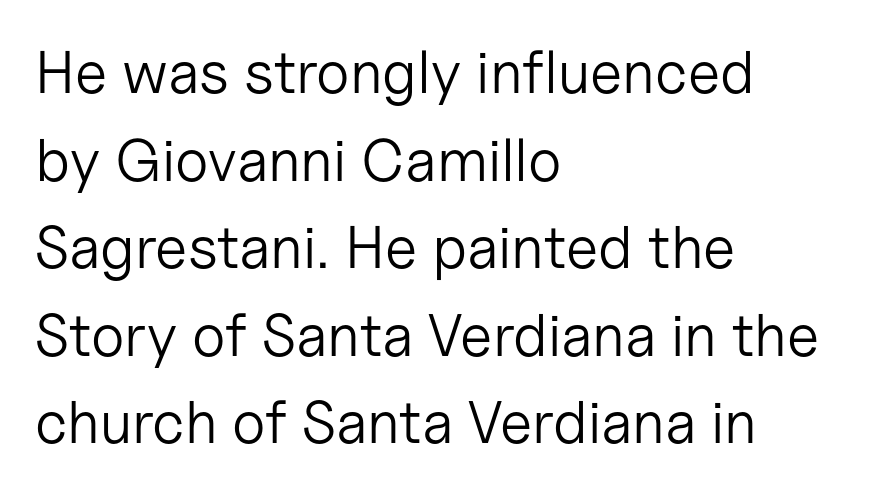
Compared with typical body copy, the letter spacing here is the same. Posture: upright roman. These lines are composed in type without serifs. The words here are not underlined.
